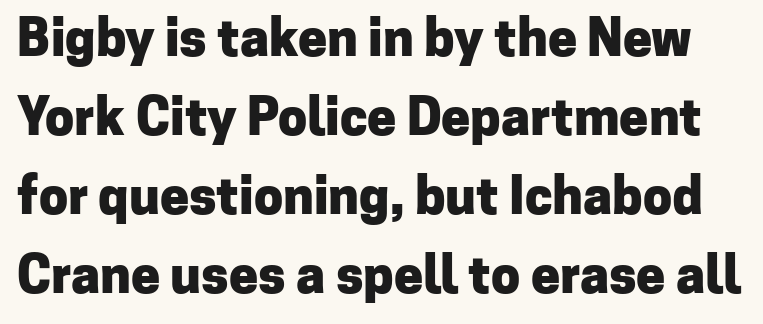
{"serif": "no", "italic": "no", "bold": "yes", "weight": "heavy", "width": "normal", "stroke_contrast": "low", "x_height": "medium", "monospaced": "no", "underline": "no", "line_spacing": "normal", "line_spacing_ratio": 1.52, "letter_spacing": "normal", "letter_spacing_em": 0.0, "glyph_px": 52}
